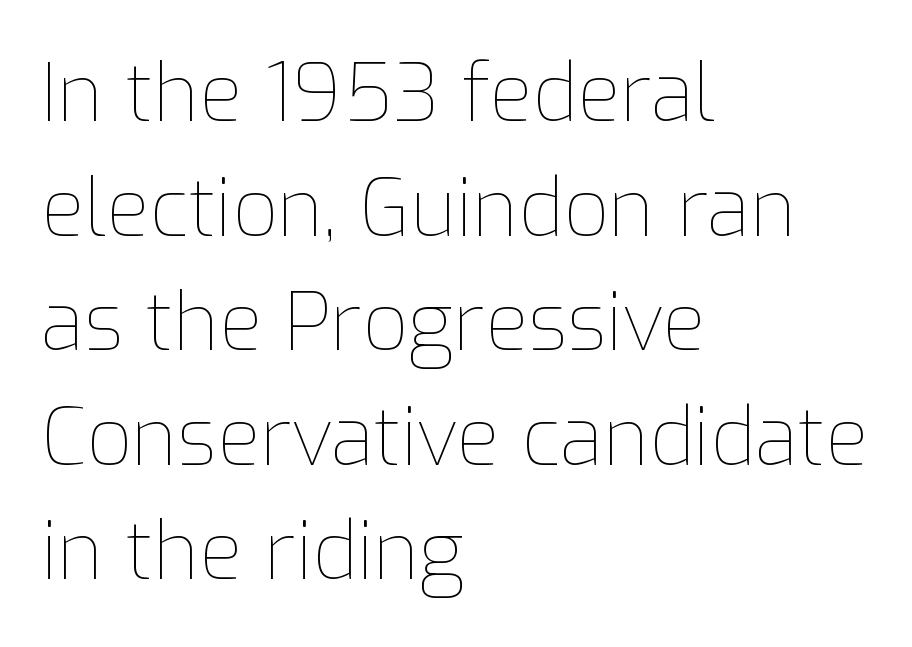
Beneath every word, the page is bare. Summary of vertical rhythm: regular, with standard interline spacing. The lines are quadded left. Each stroke keeps to a modest, everyday thickness or less.
